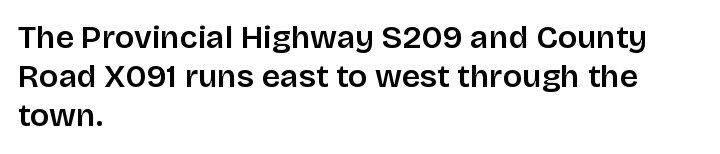
The image shows 32 px sans-serif type, upright; set left-aligned, line spacing 1.22x, normal letter spacing, not underlined; low stroke contrast and a large x-height.
